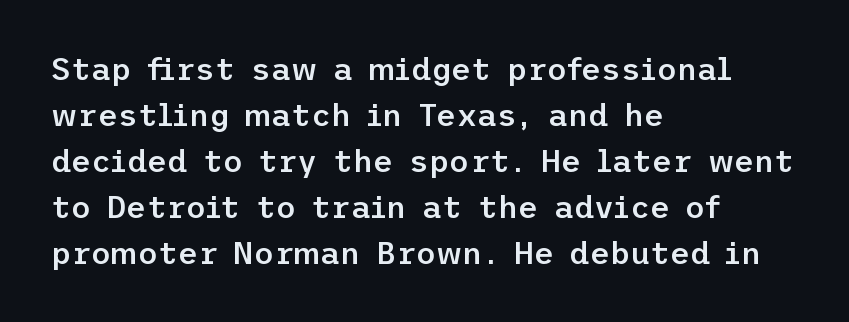
Unmarked baselines from the first word to the last. The face used here is rendered with its standard letterfit. Evenly set lines give the paragraph a standard silhouette. A typesetter would mark this as roman, not italic. One-word summary of the alignment: left.
